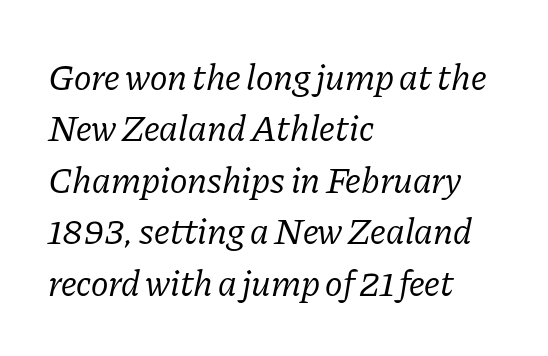
The image shows 37 px regular-weight serif type, italic (leaning right); set left-aligned, normal line spacing (1.39x), normal letter spacing, not underlined; low stroke contrast and a medium x-height.
